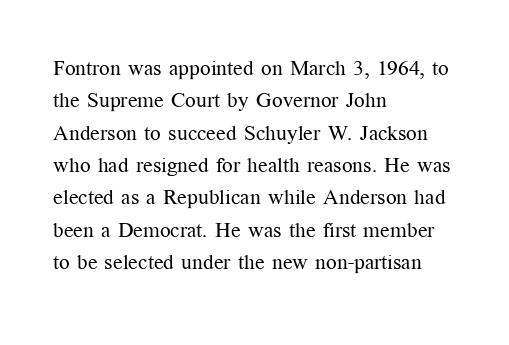
Q: Is the text bold? A: No.
Q: Is the text italic (slanted)? A: No, it is upright.
Q: Is the text underlined? A: No.
Q: How is the paragraph aligned? A: Left-aligned.
Q: Is the spacing between letters normal or unusually wide? A: Normal.
Q: Is the spacing between lines tight, normal or loose? A: Normal.
